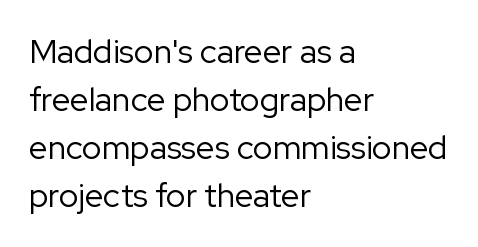
{"serif": "no", "italic": "no", "bold": "no", "weight": "regular", "width": "normal", "stroke_contrast": "low", "x_height": "medium", "monospaced": "no", "underline": "no", "align": "left", "line_spacing": "normal", "line_spacing_ratio": 1.45, "letter_spacing": "normal", "letter_spacing_em": 0.0, "glyph_px": 33}
